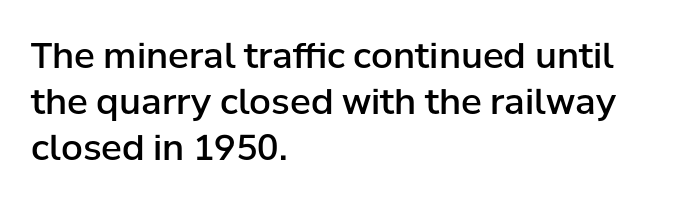
Q: Is the text bold? A: Semi-bold.
Q: Is the text italic (slanted)? A: No, it is upright.
Q: Is the typeface a serif or a sans-serif typeface? A: Sans-serif.
Q: Is the text underlined? A: No.
Q: How is the paragraph aligned? A: Left-aligned.
Q: Is the spacing between letters normal or unusually wide? A: Normal.
Q: Is the spacing between lines tight, normal or loose? A: Normal.
Q: Width (condensed, normal, or wide)? A: Normal.
Q: Stroke contrast? A: Low.
Q: x-height? A: Medium.
Q: Monospaced? A: No.
